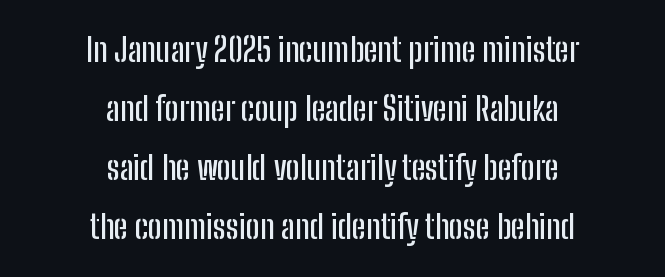
{"serif": "no", "italic": "no", "width": "condensed", "stroke_contrast": "low", "x_height": "medium", "monospaced": "no", "underline": "no", "align": "center", "line_spacing_ratio": 1.79, "letter_spacing": "normal", "letter_spacing_em": 0.0, "glyph_px": 33}
